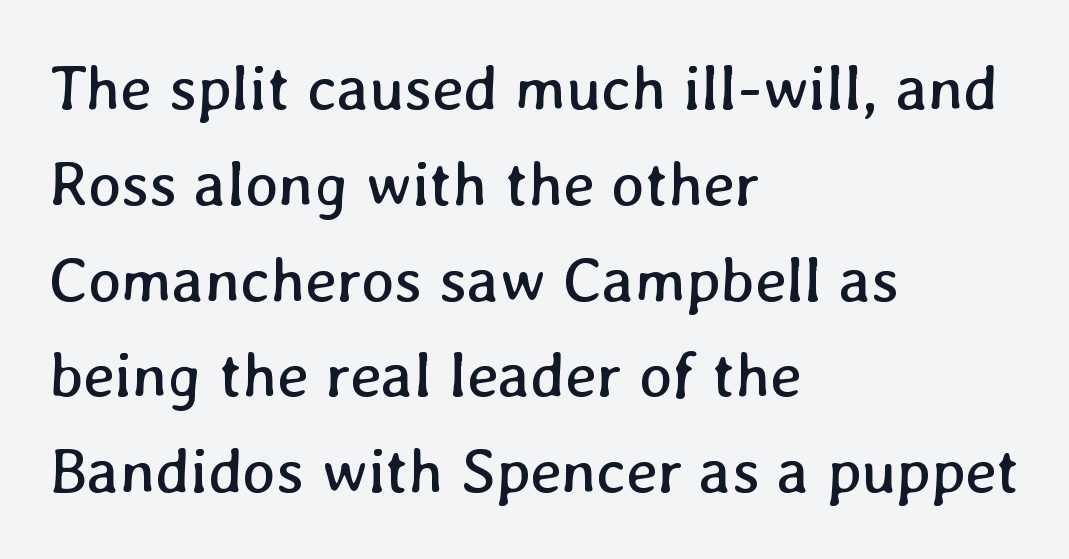
Q: Is the text bold? A: No.
Q: Is the text underlined? A: No.
Q: How is the paragraph aligned? A: Left-aligned.
Q: Is the spacing between letters normal or unusually wide? A: Normal.
Q: Is the spacing between lines tight, normal or loose? A: Normal.
Q: Width (condensed, normal, or wide)? A: Normal.
Q: Stroke contrast? A: Low.
Q: x-height? A: Medium.
Q: Monospaced? A: No.
